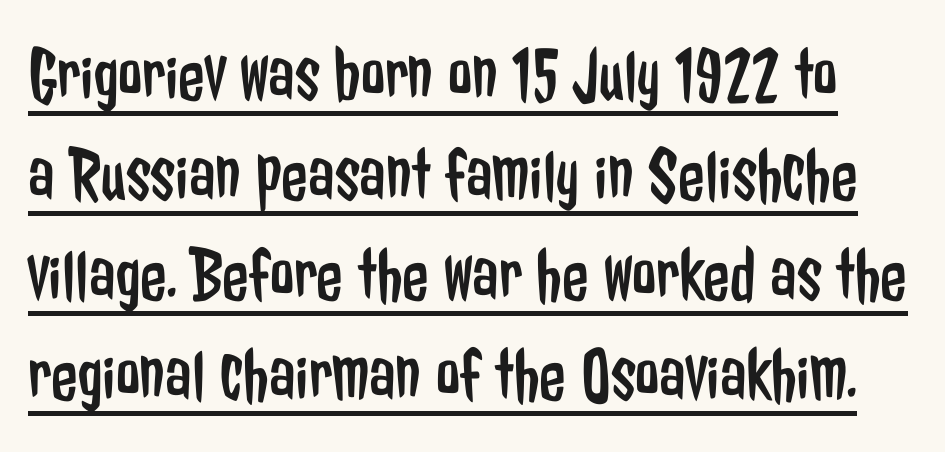
The image shows 77 px regular-weight, condensed sans-serif type, upright; set normal line spacing (1.3x), normal letter spacing, underlined; low stroke contrast and a medium x-height.
